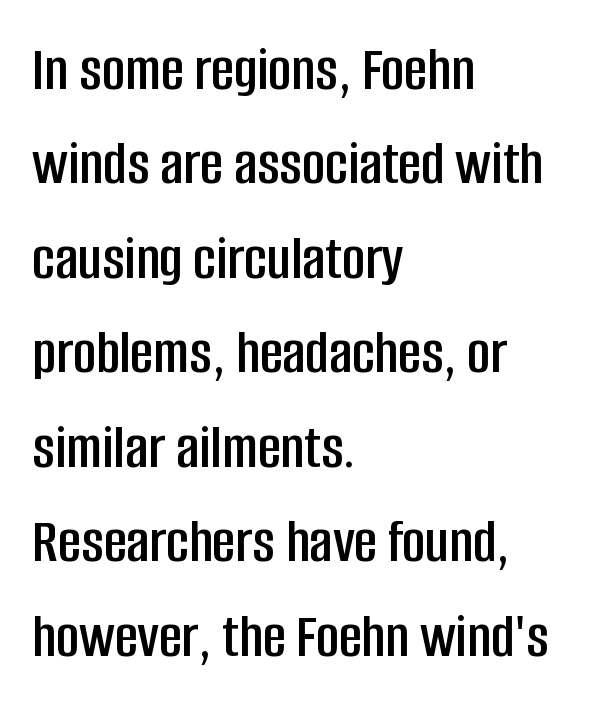
{"serif": "no", "italic": "no", "width": "condensed", "stroke_contrast": "low", "x_height": "large", "monospaced": "no", "underline": "no", "align": "left", "line_spacing": "normal", "line_spacing_ratio": 1.5, "letter_spacing": "normal", "letter_spacing_em": 0.0, "glyph_px": 63}
